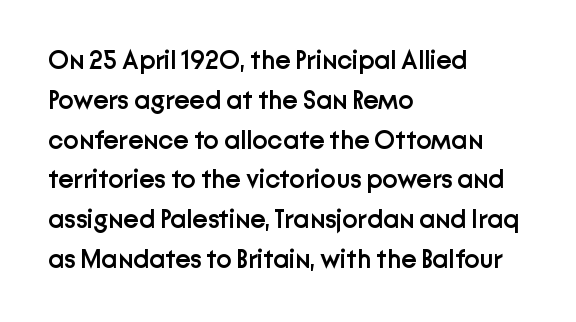
{"italic": "no", "bold": "semi", "underline": "no", "align": "left", "line_spacing": "normal", "line_spacing_ratio": 1.53, "letter_spacing": "normal", "letter_spacing_em": 0.0, "glyph_px": 26}
